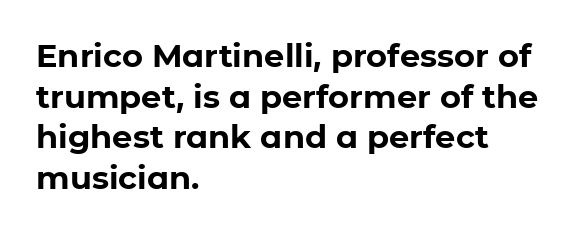
{"serif": "no", "italic": "no", "bold": "yes", "weight": "bold", "width": "normal", "stroke_contrast": "low", "x_height": "medium", "monospaced": "no", "underline": "no", "align": "left", "line_spacing": "normal", "line_spacing_ratio": 1.27, "letter_spacing": "normal", "letter_spacing_em": 0.0, "glyph_px": 32}
